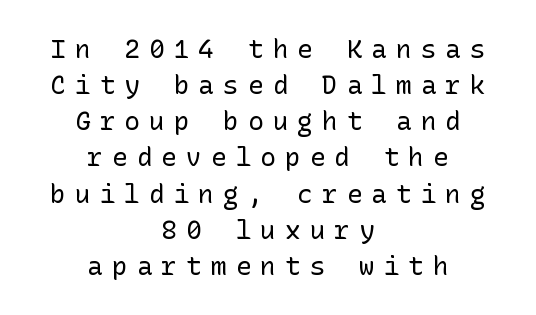
The image shows 26 px text type, upright; set centered, normal line spacing (1.39x), unusually wide letter spacing (+0.35 em), not underlined.
